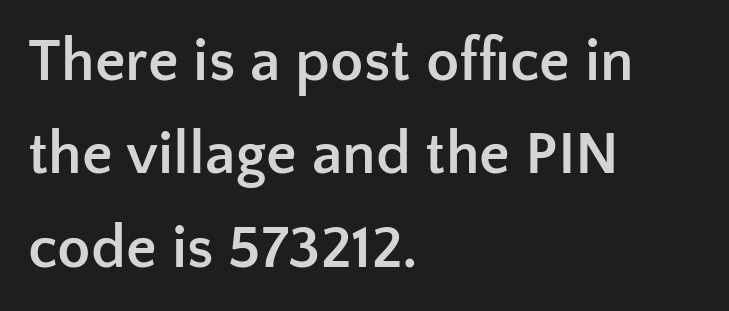
The image shows 61 px semibold sans-serif type, upright; set left-aligned, normal line spacing (1.53x), normal letter spacing, not underlined; low stroke contrast and a medium x-height.
